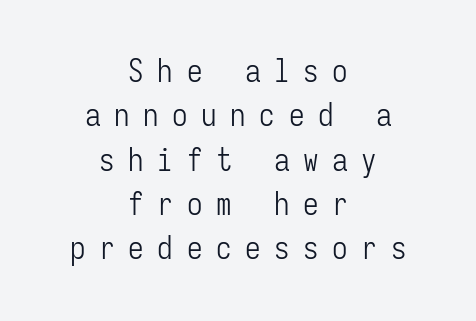
The image shows 31 px light, condensed sans-serif type, upright, monospaced; set centered, normal line spacing (1.43x), unusually wide letter spacing (+0.44 em), not underlined; low stroke contrast and a medium x-height.
